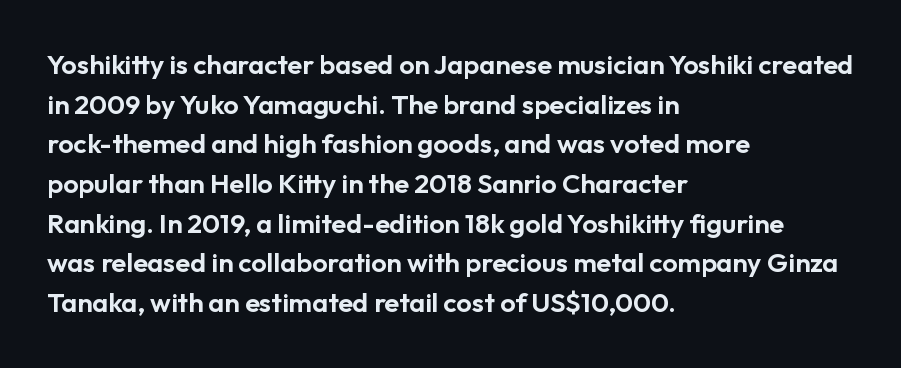
{"italic": "no", "underline": "no", "align": "left", "line_spacing": "normal", "line_spacing_ratio": 1.47, "letter_spacing": "normal", "letter_spacing_em": 0.0, "glyph_px": 27}
